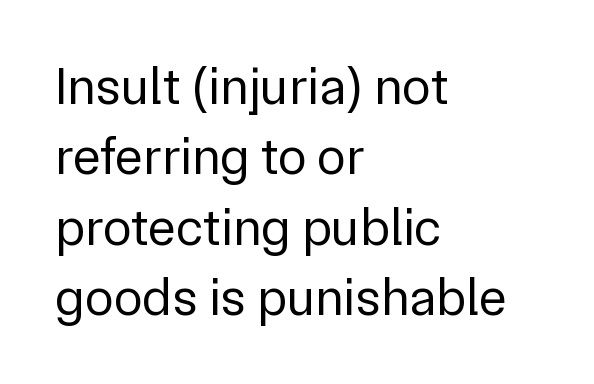
{"serif": "no", "italic": "no", "bold": "no", "weight": "regular", "width": "normal", "stroke_contrast": "low", "x_height": "medium", "monospaced": "no", "underline": "no", "align": "left", "line_spacing": "normal", "line_spacing_ratio": 1.33, "letter_spacing": "normal", "letter_spacing_em": 0.0, "glyph_px": 53}
